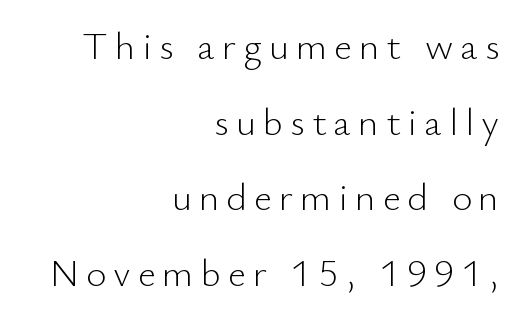
{"serif": "no", "italic": "no", "bold": "no", "weight": "light", "width": "normal", "stroke_contrast": "low", "x_height": "small", "monospaced": "no", "underline": "no", "align": "right", "line_spacing": "loose", "line_spacing_ratio": 1.94, "glyph_px": 39}
